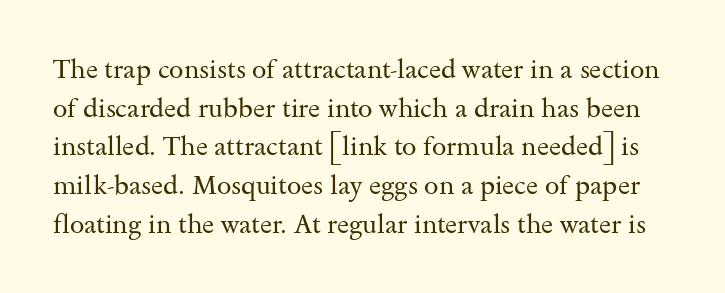
The image shows 26 px text type, upright; set normal line spacing (1.49x), normal letter spacing, not underlined.
